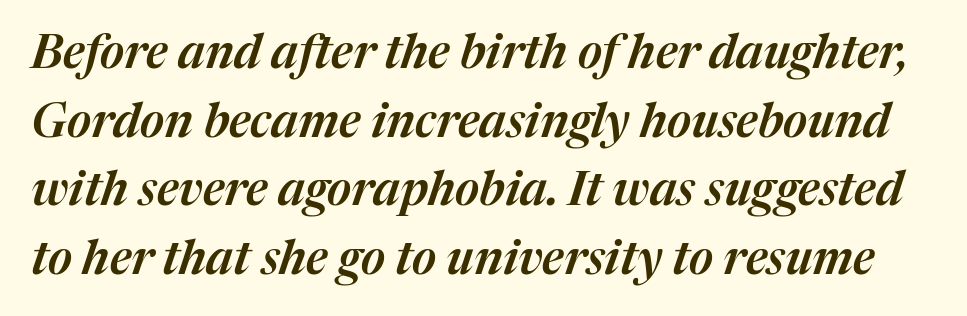
{"italic": "yes", "lean": "right", "slant_degrees": 17, "width": "normal", "stroke_contrast": "medium", "x_height": "medium", "monospaced": "no", "underline": "no", "line_spacing": "normal", "line_spacing_ratio": 1.46, "letter_spacing": "normal", "letter_spacing_em": 0.0, "glyph_px": 47}
